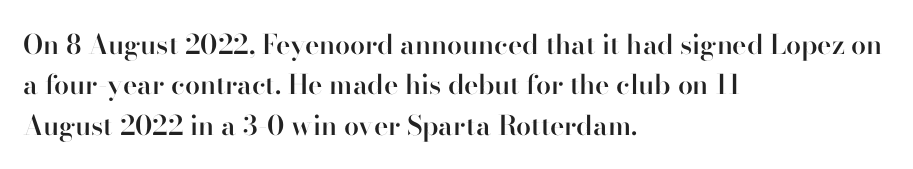
Q: Is the text bold? A: Semi-bold.
Q: Is the text italic (slanted)? A: No, it is upright.
Q: Is the text underlined? A: No.
Q: How is the paragraph aligned? A: Left-aligned.
Q: Is the spacing between letters normal or unusually wide? A: Normal.
Q: Is the spacing between lines tight, normal or loose? A: Normal.
